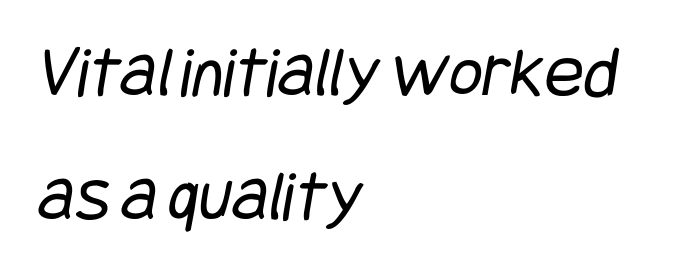
The image shows 73 px regular-weight, condensed sans-serif type; set left-aligned, normal line spacing (1.7x), normal letter spacing, not underlined; low stroke contrast and a large x-height.
